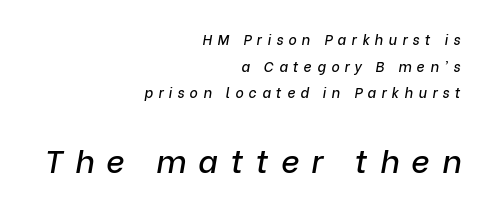
The image shows 32 px text type, italic (leaning right); set right-aligned, loose line spacing (1.91x), unusually wide letter spacing (+0.38 em), not underlined; the second (bottom) block is 2.29x larger; low stroke contrast and a medium x-height.
